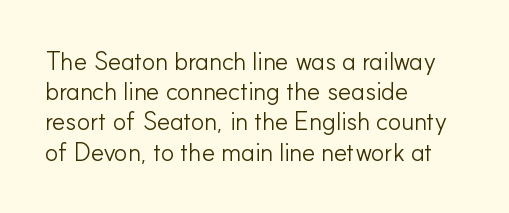
{"italic": "no", "bold": "no", "underline": "no", "align": "left", "line_spacing_ratio": 1.21, "letter_spacing": "normal", "letter_spacing_em": 0.0, "glyph_px": 25}
